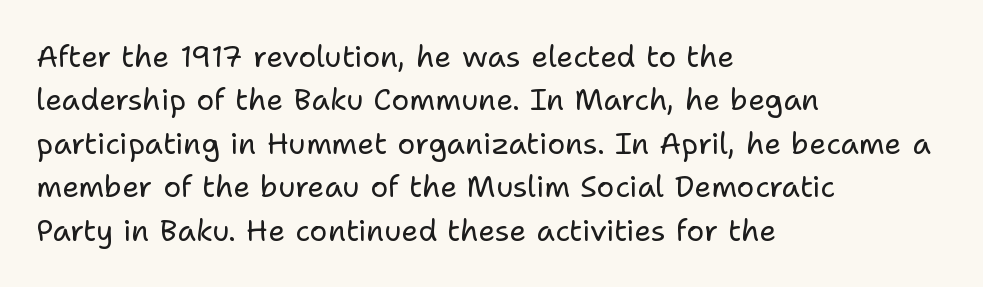
{"serif": "no", "italic": "no", "bold": "no", "weight": "regular", "width": "normal", "stroke_contrast": "low", "x_height": "medium", "monospaced": "no", "underline": "no", "align": "left", "line_spacing": "normal", "line_spacing_ratio": 1.45, "letter_spacing": "normal", "letter_spacing_em": 0.0, "glyph_px": 30}
